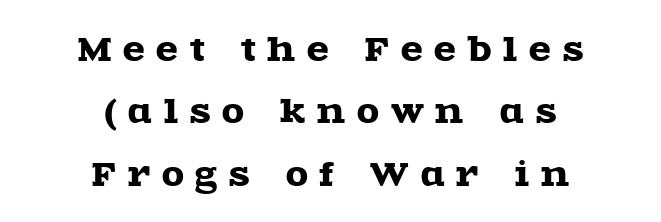
{"serif": "yes", "italic": "no", "width": "wide", "x_height": "large", "monospaced": "no", "underline": "no", "align": "center", "line_spacing": "loose", "line_spacing_ratio": 1.95, "letter_spacing": "wide", "letter_spacing_em": 0.37, "glyph_px": 32}
